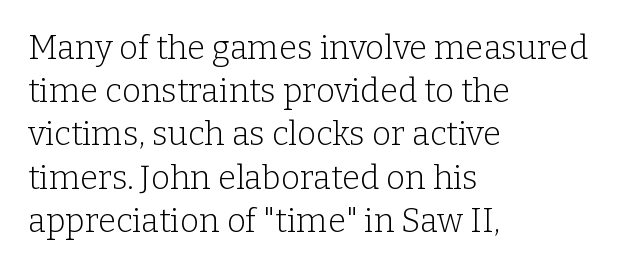
The rendering shows small feet on the letterforms — a serif design. A classic flush-left, rag-right setting is used for this passage. A typesetter would call this proportional, since set widths differ per character. Weight: in the light-to-regular range. The face used here is rendered with its standard letterfit. Clear beneath every line of the passage.
